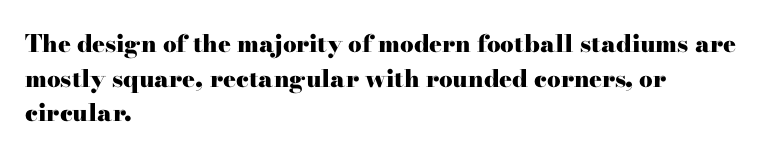
Rule under the text: the space is simply empty. Nothing unusual about the tracking: characters are spaced as the font intends. Leading: standard. This sample uses an upright cut, with every glyph sitting square on the baseline. Set as a true bold cut, around the 700 mark. Line beginnings align vertically; line endings do not.
